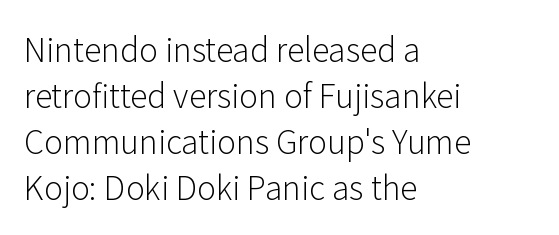
Q: Is the text bold? A: No.
Q: Is the text italic (slanted)? A: No, it is upright.
Q: Is the typeface a serif or a sans-serif typeface? A: Sans-serif.
Q: Is the text underlined? A: No.
Q: How is the paragraph aligned? A: Left-aligned.
Q: Is the spacing between letters normal or unusually wide? A: Normal.
Q: Is the spacing between lines tight, normal or loose? A: Normal.
Q: Width (condensed, normal, or wide)? A: Normal.
Q: Stroke contrast? A: Low.
Q: x-height? A: Medium.
Q: Monospaced? A: No.
